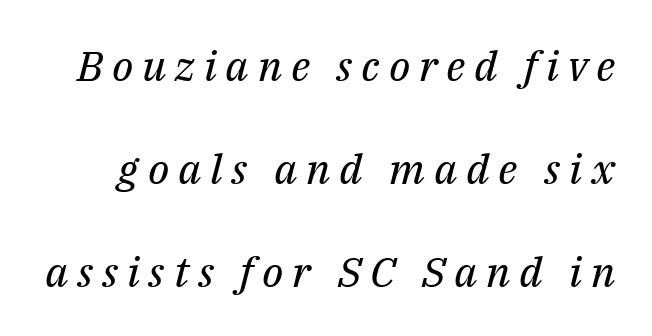
The image shows 42 px regular-weight serif type, italic (leaning right); set loose line spacing (2.45x), unusually wide letter spacing (+0.21 em), not underlined; medium stroke contrast and a medium x-height.
